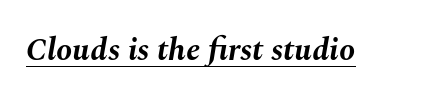
{"italic": "yes", "lean": "right", "slant_degrees": 10, "bold": "yes", "weight": "bold", "width": "normal", "stroke_contrast": "medium", "x_height": "medium", "monospaced": "no", "underline": "yes", "letter_spacing": "normal", "letter_spacing_em": 0.0, "glyph_px": 32}
